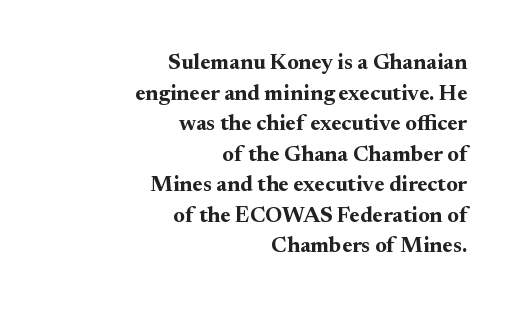
The rows are spaced the way most documents space them. Horizontal alignment here is rightward, an uncommon choice for prose. Glyph-to-glyph distance matches everyday printed text. Notice how the stems are strictly vertical — no italics here.
